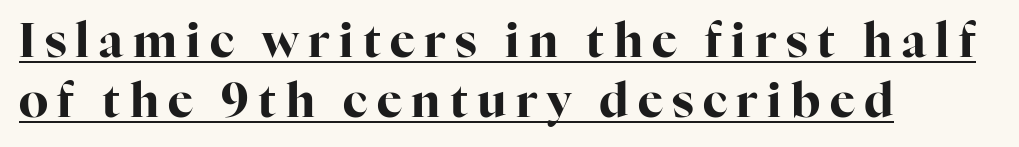
The image shows 47 px bold serif type, upright; set left-aligned, normal line spacing (1.28x), unusually wide letter spacing (+0.2 em), underlined; high stroke contrast and a medium x-height.
